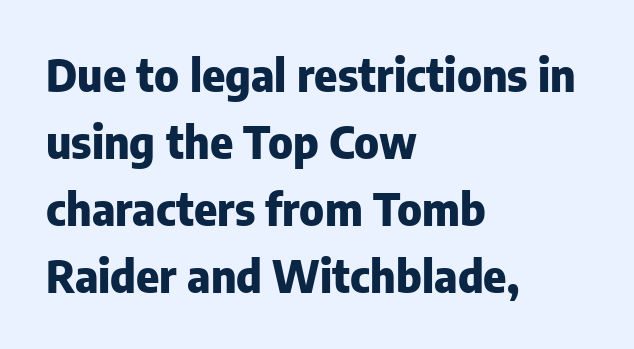
{"serif": "no", "italic": "no", "bold": "yes", "weight": "heavy", "width": "normal", "stroke_contrast": "low", "x_height": "medium", "monospaced": "no", "underline": "no", "align": "left", "line_spacing": "normal", "line_spacing_ratio": 1.52, "letter_spacing": "normal", "letter_spacing_em": 0.0, "glyph_px": 44}
